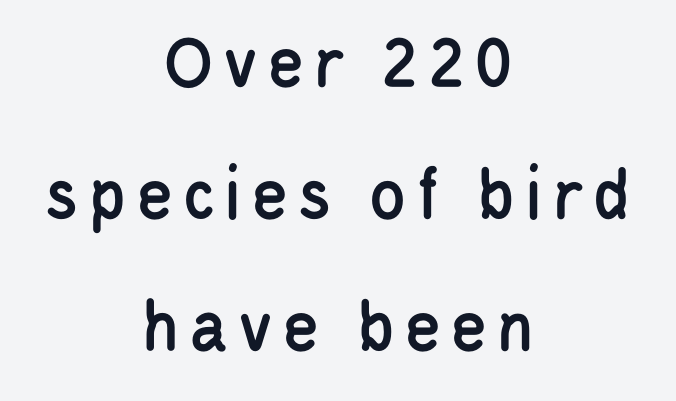
The image shows 76 px condensed sans-serif type, upright; set centered, line spacing 1.74x, not underlined; low stroke contrast and a large x-height.
